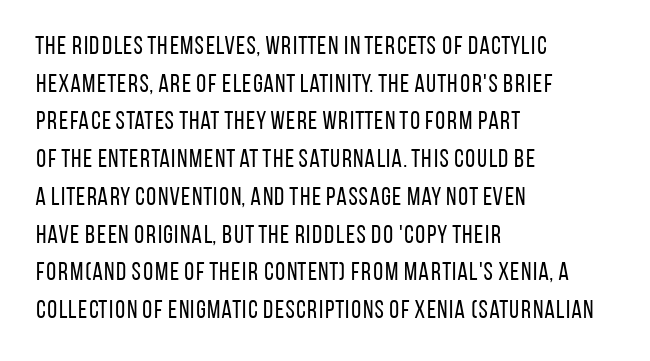
{"italic": "no", "bold": "no", "underline": "no", "align": "left", "line_spacing": "normal", "line_spacing_ratio": 1.51, "letter_spacing": "normal", "letter_spacing_em": 0.0, "glyph_px": 25}
